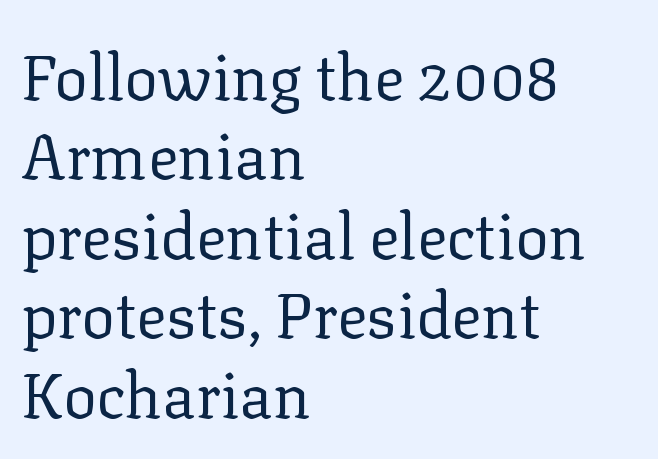
The face used here is rendered with its standard letterfit. These lines are rendered in a variable-pitch font. A light-to-regular cut is what we see here. Little horizontal feet cap the strokes, marking this as serif type. Tall strokes in this sample are plumb rather than angled. Compared with a centered layout, this one pins lines to the left instead.
